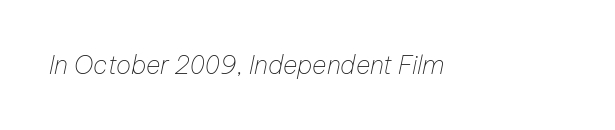
{"italic": "yes", "lean": "right", "slant_degrees": 12, "bold": "no", "underline": "no", "letter_spacing": "normal", "letter_spacing_em": 0.0, "glyph_px": 25}
